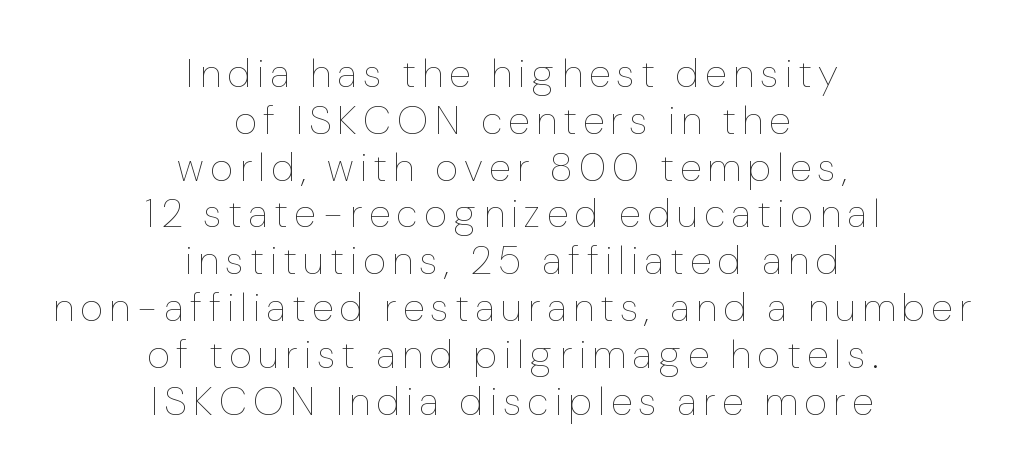
Quick note: underline off. Ascenders rise straight up at ninety degrees. Counters stay open thanks to moderate or lighter strokes. Is this a fixed-width face? No — the glyphs have proportional, varying widths. Horizontally, the lines are justified to the midpoint only.
